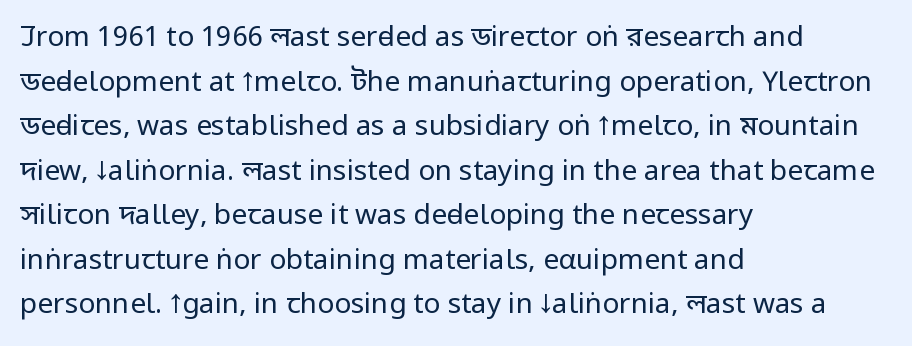
{"serif": "no", "italic": "no", "bold": "no", "weight": "regular", "width": "condensed", "stroke_contrast": "low", "x_height": "large", "monospaced": "no", "underline": "no", "align": "left", "line_spacing": "normal", "line_spacing_ratio": 1.59, "letter_spacing": "normal", "letter_spacing_em": 0.0, "glyph_px": 28}
